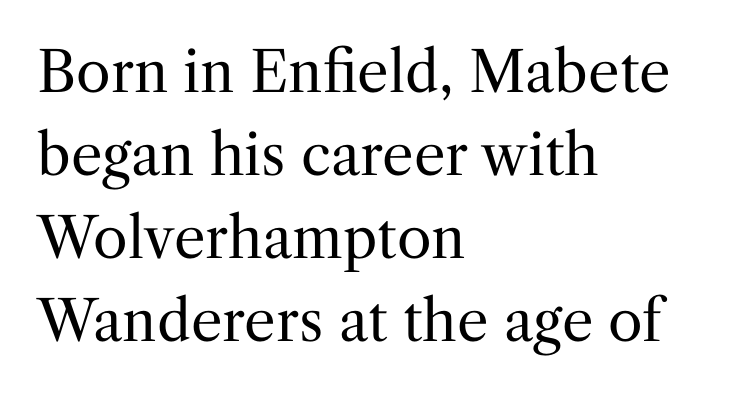
The image shows 56 px regular-weight serif type, upright; set left-aligned, normal line spacing (1.48x), normal letter spacing, not underlined; medium stroke contrast and a medium x-height.
